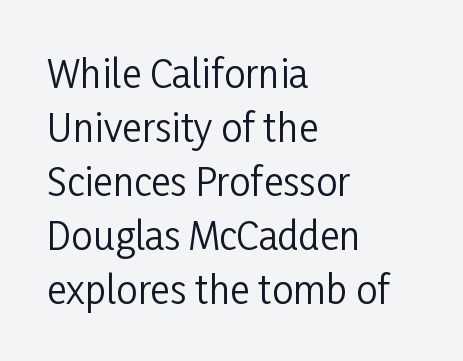
Q: Is the text bold? A: No.
Q: Is the text italic (slanted)? A: No, it is upright.
Q: Is the typeface a serif or a sans-serif typeface? A: Sans-serif.
Q: Is the text underlined? A: No.
Q: How is the paragraph aligned? A: Left-aligned.
Q: Is the spacing between letters normal or unusually wide? A: Normal.
Q: Is the spacing between lines tight, normal or loose? A: Normal.
Q: Width (condensed, normal, or wide)? A: Condensed.
Q: Stroke contrast? A: Low.
Q: x-height? A: Medium.
Q: Monospaced? A: No.
